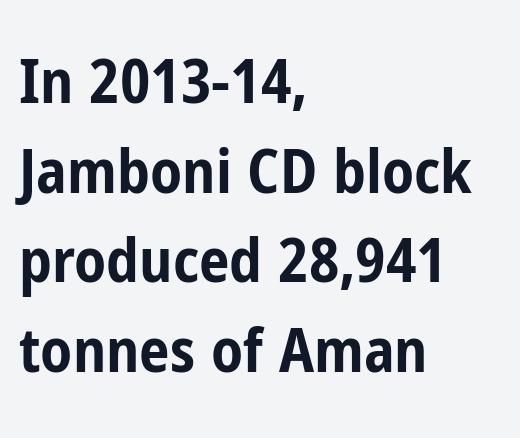
{"serif": "no", "italic": "no", "bold": "yes", "weight": "bold", "width": "condensed", "stroke_contrast": "low", "x_height": "medium", "monospaced": "no", "underline": "no", "align": "left", "line_spacing": "normal", "line_spacing_ratio": 1.47, "letter_spacing": "normal", "letter_spacing_em": 0.0, "glyph_px": 61}
